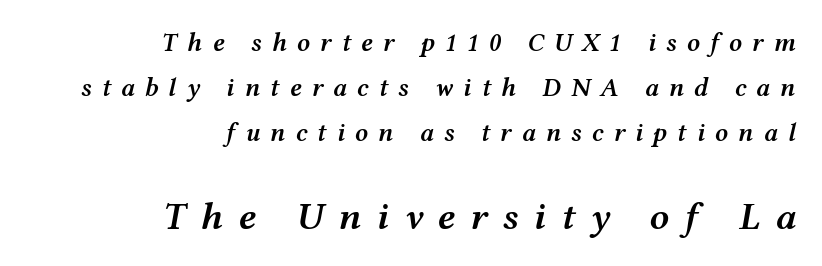
The image shows 39 px semibold, wide type, italic (leaning right); set right-aligned, line spacing 1.74x, unusually wide letter spacing (+0.38 em), not underlined; the second (bottom) block is 1.5x larger; medium stroke contrast and a medium x-height.
